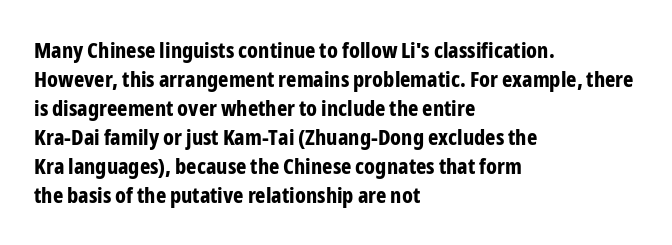
Q: Is the text bold? A: Yes.
Q: Is the text italic (slanted)? A: No, it is upright.
Q: Is the text underlined? A: No.
Q: How is the paragraph aligned? A: Left-aligned.
Q: Is the spacing between letters normal or unusually wide? A: Normal.
Q: Is the spacing between lines tight, normal or loose? A: Normal.
